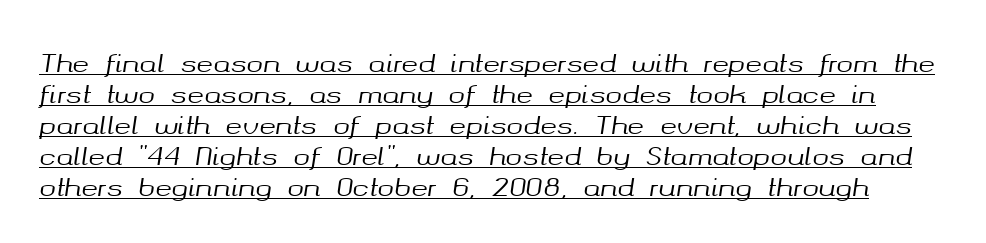
Q: Is the text italic (slanted)? A: Yes, it leans right by about 8 degrees.
Q: Is the text underlined? A: Yes.
Q: Is the spacing between letters normal or unusually wide? A: Normal.
